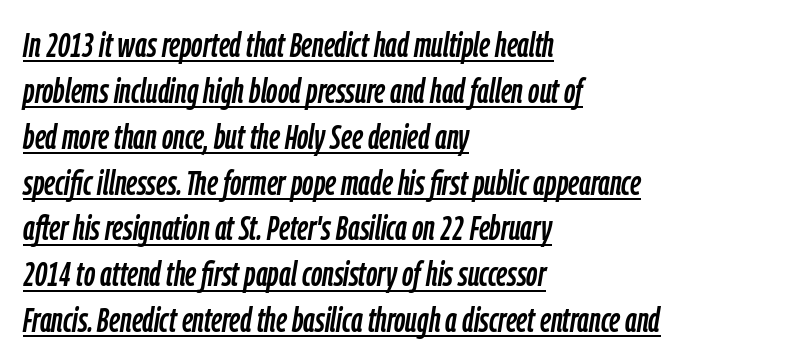
The specimen includes a rule beneath the text block's lines. Regular leading. These lines stack with their left ends in a neat column. The rendering uses natural spacing where letterforms have individual widths. There's an unmistakable incline to the writing here. The line texture is even and compact thanks to regular tracking.
